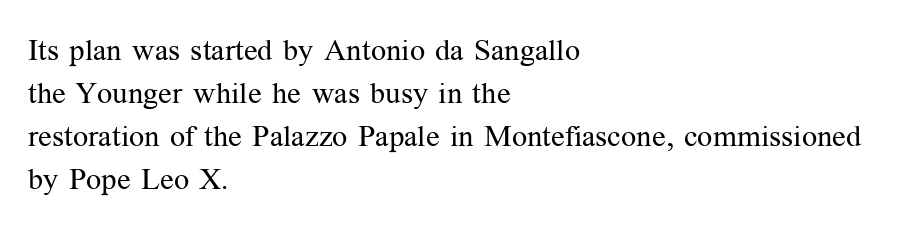
{"serif": "yes", "italic": "no", "bold": "no", "weight": "regular", "width": "normal", "stroke_contrast": "medium", "x_height": "medium", "monospaced": "no", "underline": "no", "align": "left", "line_spacing": "normal", "line_spacing_ratio": 1.43, "letter_spacing": "normal", "letter_spacing_em": 0.0, "glyph_px": 30}
